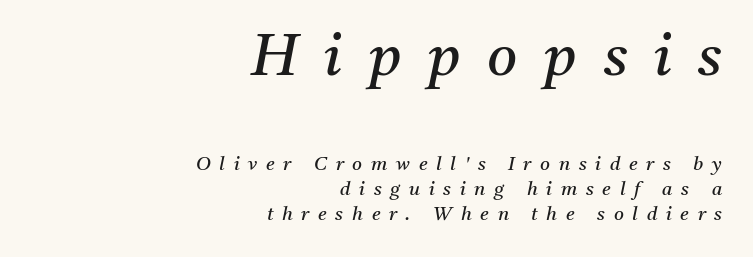
{"serif": "yes", "italic": "yes", "lean": "right", "slant_degrees": 11, "bold": "no", "weight": "regular", "width": "normal", "stroke_contrast": "medium", "x_height": "medium", "monospaced": "no", "underline": "no", "align": "right", "line_spacing": "normal", "line_spacing_ratio": 1.33, "letter_spacing": "wide", "letter_spacing_em": 0.46, "larger_block": "first", "size_ratio": 3.05, "glyph_px": 58}
